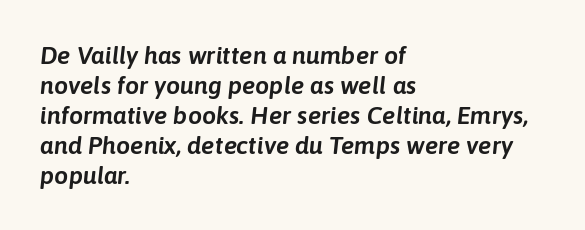
Q: Is the text italic (slanted)? A: Yes, it leans right by about 6 degrees.
Q: Is the text underlined? A: No.
Q: How is the paragraph aligned? A: Left-aligned.
Q: Is the spacing between letters normal or unusually wide? A: Normal.
